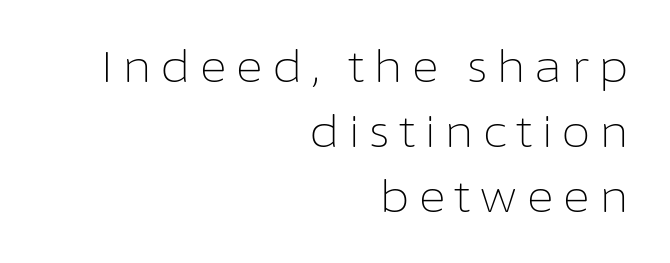
Q: Is the text bold? A: No.
Q: Is the text italic (slanted)? A: No, it is upright.
Q: Is the typeface a serif or a sans-serif typeface? A: Sans-serif.
Q: Is the text underlined? A: No.
Q: How is the paragraph aligned? A: Right-aligned.
Q: Is the spacing between lines tight, normal or loose? A: Normal.
Q: Width (condensed, normal, or wide)? A: Normal.
Q: Stroke contrast? A: Low.
Q: x-height? A: Medium.
Q: Monospaced? A: No.
